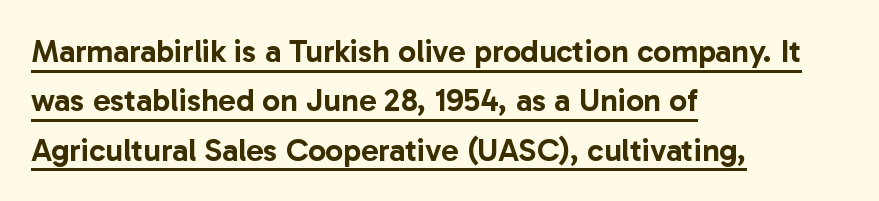
Is there much room between lines? A standard amount, neither cramped nor airy. Check where the strokes stop: nothing finishes them off — pure sans. Beneath each row of characters lies a ruled line. Each letter keeps its own natural width here, so spacing adapts to shape. Upright lettering throughout. Observe the ordinary spacing: letters are neighbours, not strangers.
